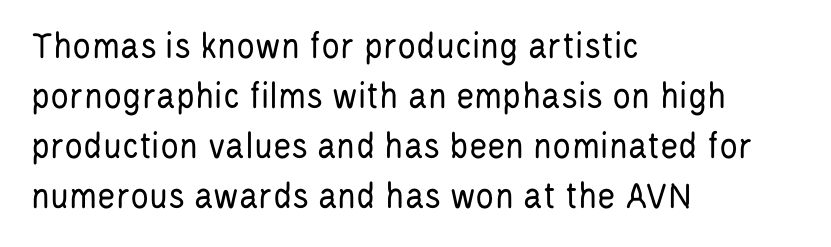
{"serif": "no", "italic": "no", "bold": "no", "weight": "regular", "width": "condensed", "stroke_contrast": "low", "x_height": "large", "monospaced": "no", "underline": "no", "align": "left", "line_spacing": "normal", "line_spacing_ratio": 1.28, "letter_spacing": "normal", "letter_spacing_em": 0.0, "glyph_px": 39}
